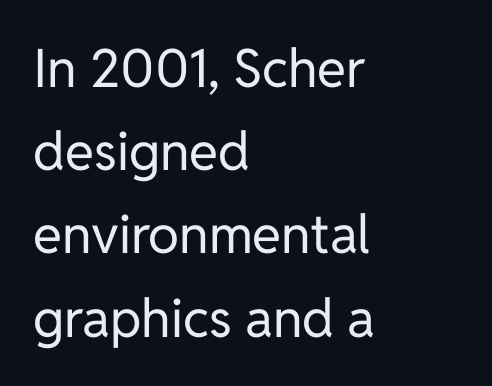
Q: Is the text bold? A: No.
Q: Is the text italic (slanted)? A: No, it is upright.
Q: Is the typeface a serif or a sans-serif typeface? A: Sans-serif.
Q: Is the text underlined? A: No.
Q: How is the paragraph aligned? A: Left-aligned.
Q: Is the spacing between letters normal or unusually wide? A: Normal.
Q: Is the spacing between lines tight, normal or loose? A: Normal.
Q: Width (condensed, normal, or wide)? A: Normal.
Q: Stroke contrast? A: Low.
Q: x-height? A: Medium.
Q: Monospaced? A: No.
